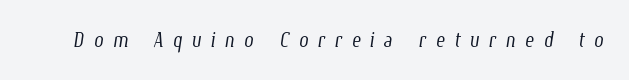
Q: Is the text bold? A: No.
Q: Is the text underlined? A: No.
Q: Is the spacing between letters normal or unusually wide? A: Unusually wide.
